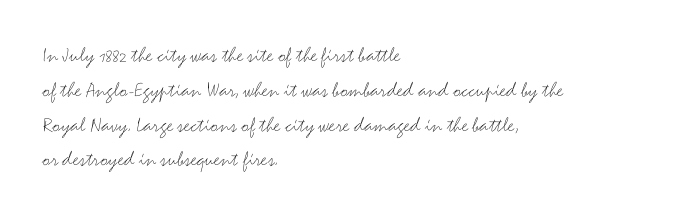
All the whitespace from short lines collects on the right. No extra tracking has been applied to these lines. The space beneath each line is pristine and unruled. Vertical stems look standard width or narrower in stroke.
